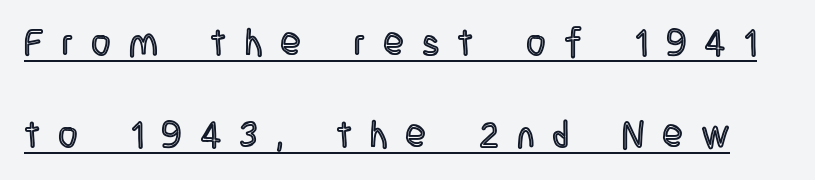
{"italic": "no", "width": "condensed", "x_height": "large", "monospaced": "no", "underline": "yes", "line_spacing": "loose", "line_spacing_ratio": 2.43, "letter_spacing": "wide", "letter_spacing_em": 0.47, "glyph_px": 38}
